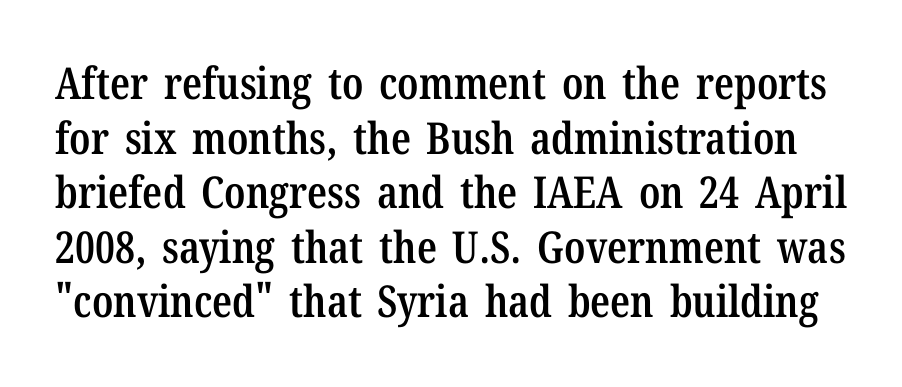
The image shows 44 px semibold, condensed serif type, upright; set line spacing 1.24x, normal letter spacing, not underlined; low stroke contrast and a medium x-height.
